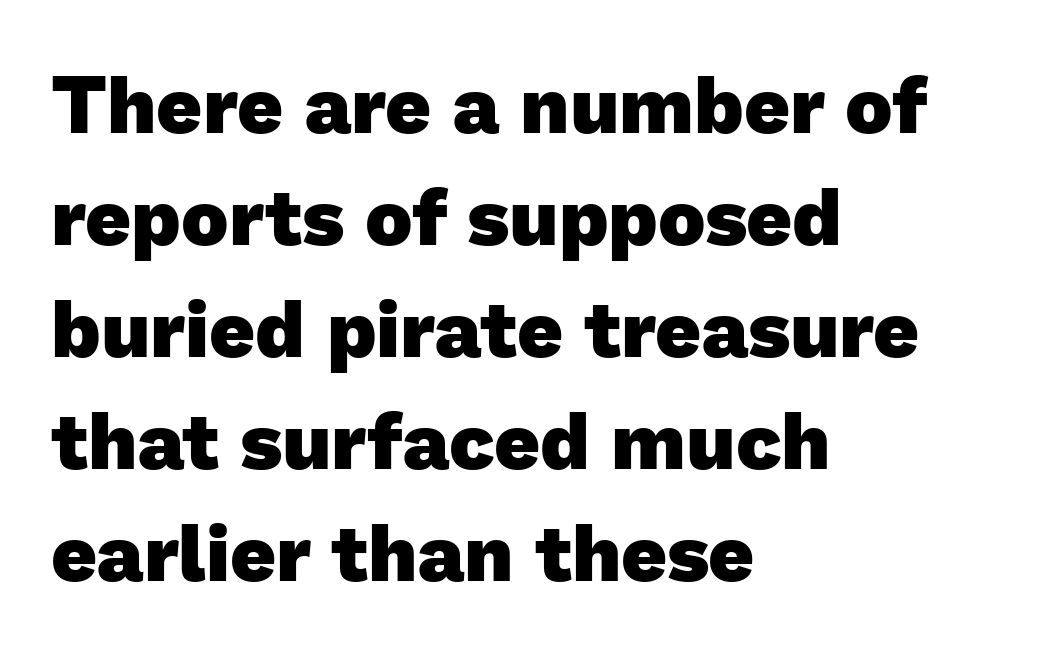
{"serif": "no", "bold": "yes", "weight": "heavy", "width": "normal", "stroke_contrast": "low", "x_height": "medium", "monospaced": "no", "underline": "no", "align": "left", "line_spacing": "normal", "line_spacing_ratio": 1.4, "letter_spacing": "normal", "letter_spacing_em": 0.0, "glyph_px": 80}
